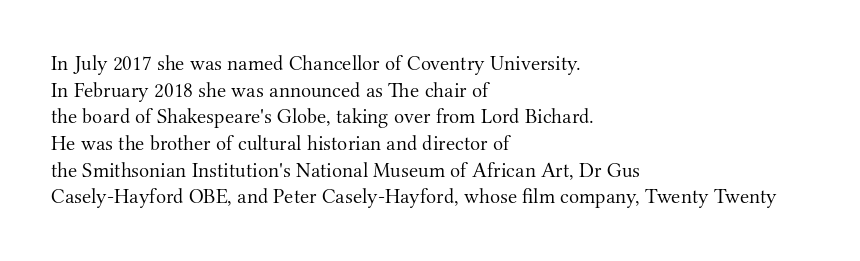
{"italic": "no", "bold": "no", "underline": "no", "align": "left", "line_spacing": "normal", "line_spacing_ratio": 1.27, "letter_spacing": "normal", "letter_spacing_em": 0.0, "glyph_px": 21}
